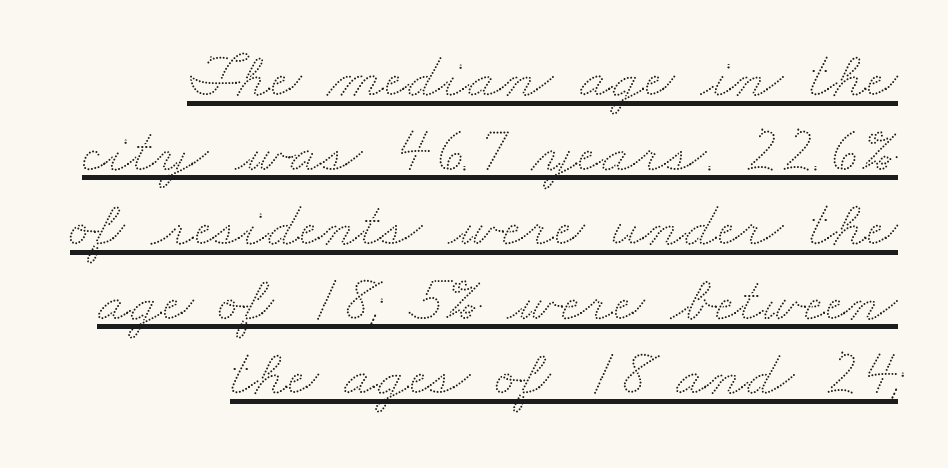
These lines keep a tight, regular rhythm from letter to letter. The letters advance in unequal steps, a hallmark of proportional type. Somebody hit Ctrl+U on this one — the words are underlined. Is there much room between lines? No — they nearly touch. Horizontally, the lines are justified to the trailing edge only.
